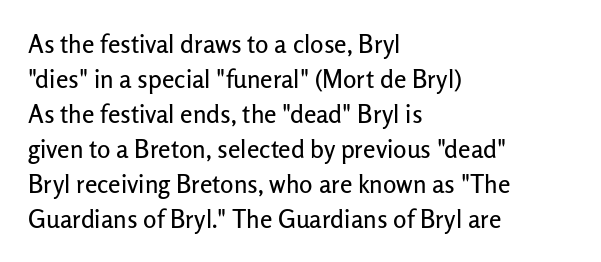
The image shows 25 px text type, upright; set left-aligned, normal line spacing (1.4x), normal letter spacing, not underlined.
